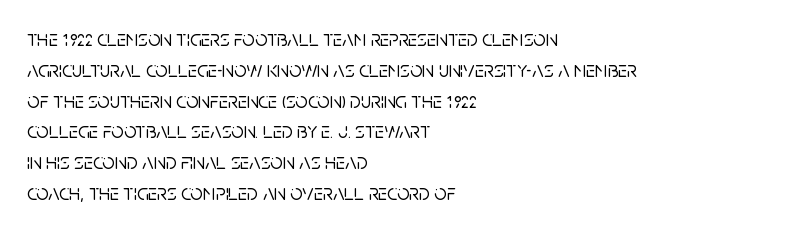
{"italic": "no", "underline": "no", "align": "left", "line_spacing": "normal", "line_spacing_ratio": 1.4, "letter_spacing": "normal", "letter_spacing_em": 0.0, "glyph_px": 22}
